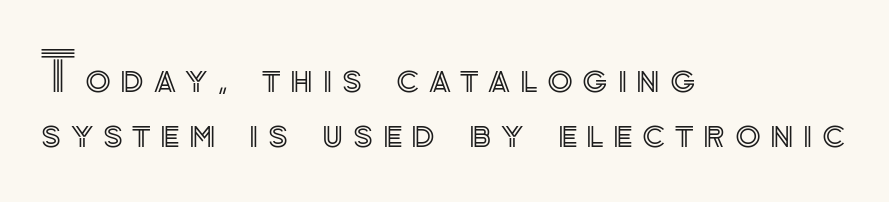
The image shows 53 px text type, upright; set left-aligned, tight line spacing (1.03x), not underlined; a small x-height.
